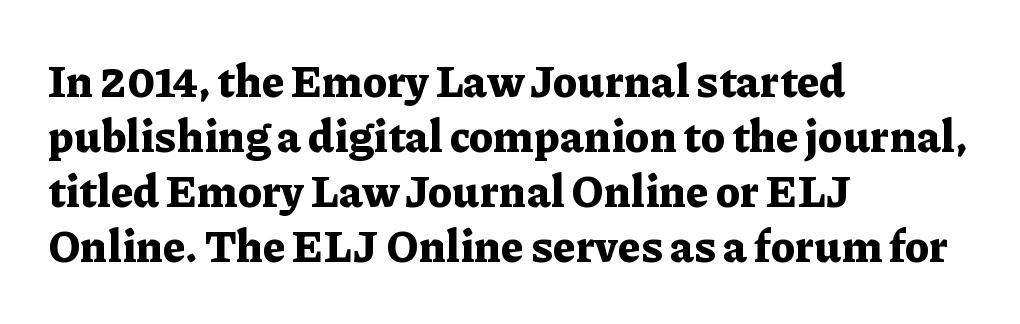
The image shows 44 px bold serif type, upright; set left-aligned, normal line spacing (1.25x), normal letter spacing, not underlined; low stroke contrast and a medium x-height.
